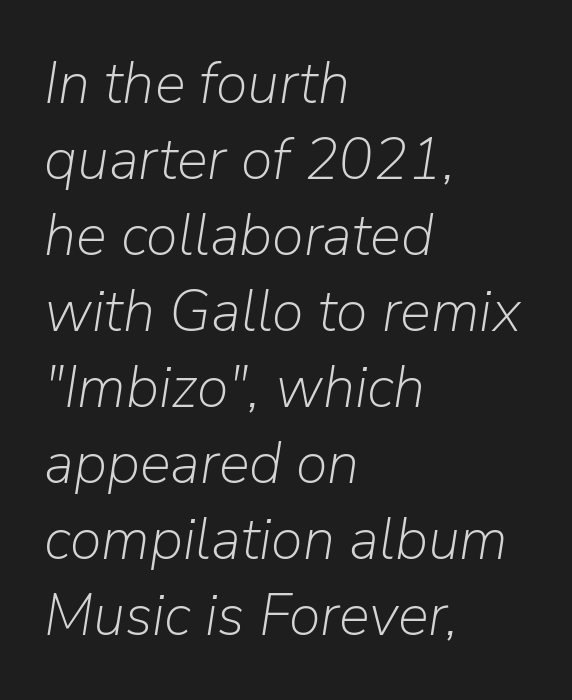
Q: Is the text bold? A: No.
Q: Is the text italic (slanted)? A: Yes, it leans right by about 9 degrees.
Q: Is the text underlined? A: No.
Q: How is the paragraph aligned? A: Left-aligned.
Q: Is the spacing between letters normal or unusually wide? A: Normal.
Q: Is the spacing between lines tight, normal or loose? A: Normal.
Q: Width (condensed, normal, or wide)? A: Normal.
Q: Stroke contrast? A: Low.
Q: x-height? A: Medium.
Q: Monospaced? A: No.
